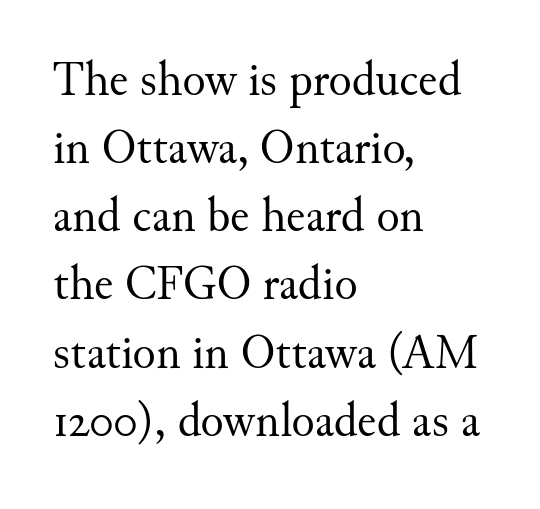
Compared with a centered layout, this one pins lines to the left instead. This sample has the flowing, uneven cadence of proportional lettering. Between one letter and the next there's only the usual sliver of space. In terms of posture, this sample is upright. Weight: in the light-to-regular range. In terms of letterform style, serifs are clearly present.
